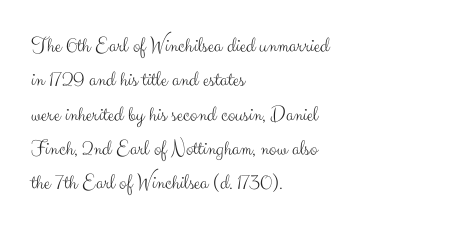
The image shows 22 px text type; set left-aligned, normal line spacing (1.56x), normal letter spacing, not underlined.
